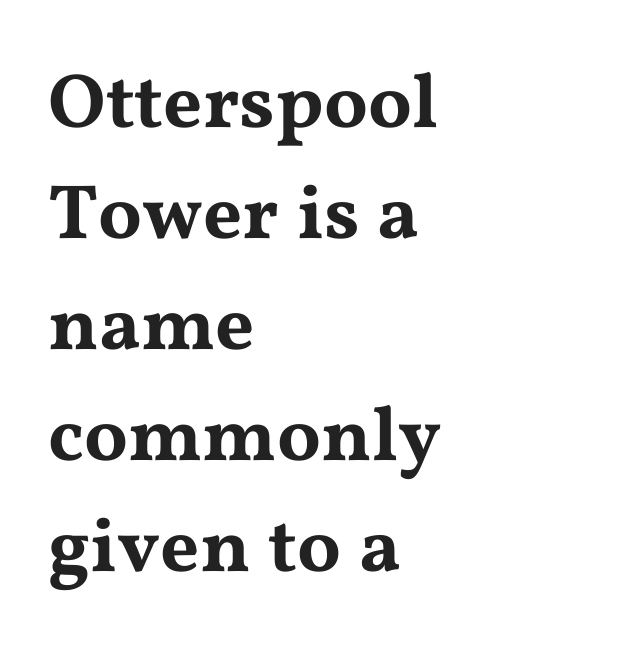
The image shows 77 px wide serif type, upright; set left-aligned, normal line spacing (1.44x), normal letter spacing, not underlined; medium stroke contrast and a medium x-height.
